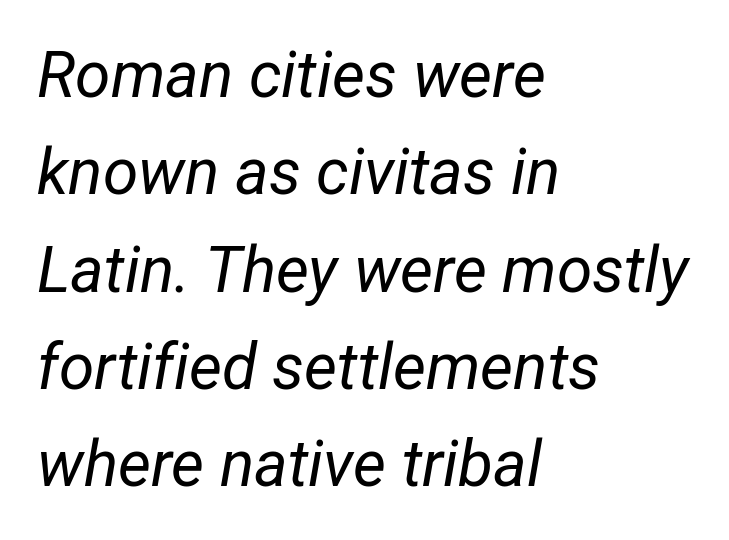
The image shows 64 px regular-weight, condensed type, italic (leaning right); set left-aligned, normal line spacing (1.52x), normal letter spacing, not underlined; low stroke contrast and a medium x-height.
